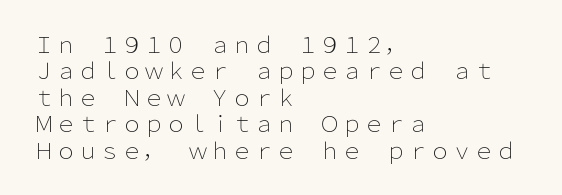
{"italic": "no", "bold": "no", "underline": "no", "align": "left", "line_spacing_ratio": 1.2, "letter_spacing": "normal", "letter_spacing_em": 0.0, "glyph_px": 22}
